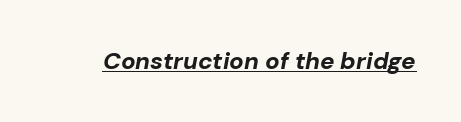
Chunky letters — that's bold for sure. Would a proofreader flag this as italicized? Yes. Underline: present. Letter spacing: default.
